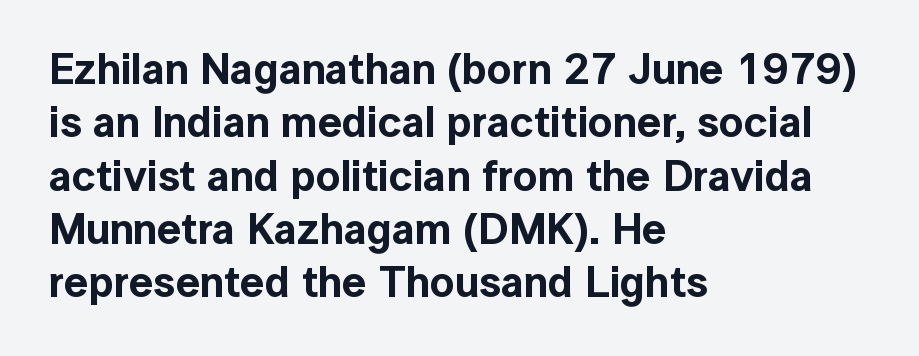
{"serif": "no", "italic": "no", "width": "normal", "x_height": "medium", "monospaced": "no", "underline": "no", "align": "left", "line_spacing_ratio": 1.24, "letter_spacing": "normal", "letter_spacing_em": 0.0, "glyph_px": 43}
